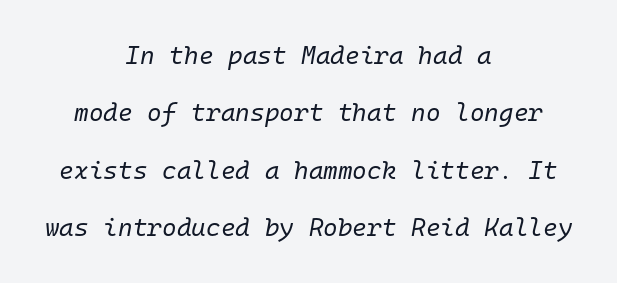
Q: Is the text bold? A: No.
Q: Is the text italic (slanted)? A: Yes, it leans right by about 10 degrees.
Q: Is the text underlined? A: No.
Q: How is the paragraph aligned? A: Centered.
Q: Is the spacing between letters normal or unusually wide? A: Normal.
Q: Is the spacing between lines tight, normal or loose? A: Loose.
